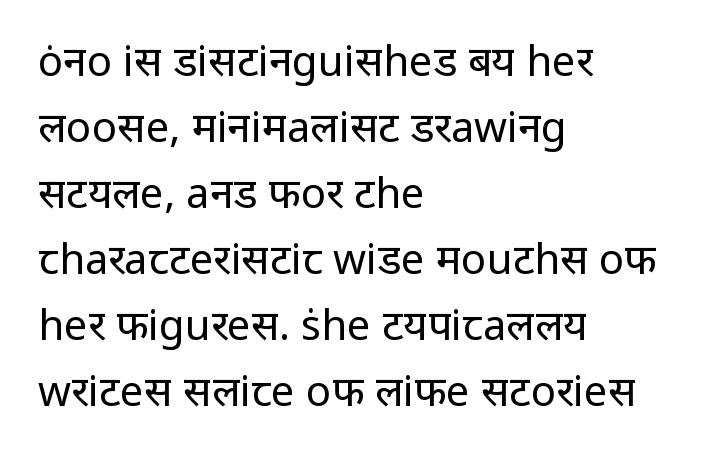
{"serif": "no", "italic": "no", "bold": "no", "weight": "regular", "width": "normal", "stroke_contrast": "low", "x_height": "medium", "monospaced": "no", "underline": "no", "align": "left", "line_spacing": "normal", "line_spacing_ratio": 1.57, "letter_spacing": "normal", "letter_spacing_em": 0.0, "glyph_px": 42}
